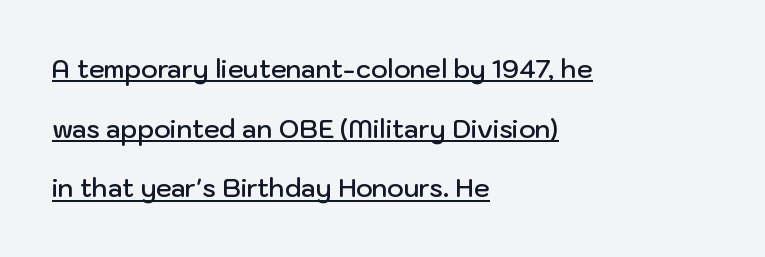
Visually the block forms a straight wall on the left and a jagged coastline on the right. Strokes here are thickened, but only to semibold level. Like a heading marked for emphasis, these lines bear an underscore. Students, observe: this is what heavily led, spacious text looks like. Does the lettering tilt? It doesn't — this is upright. The gaps between neighbouring characters are ordinary and unremarkable.
